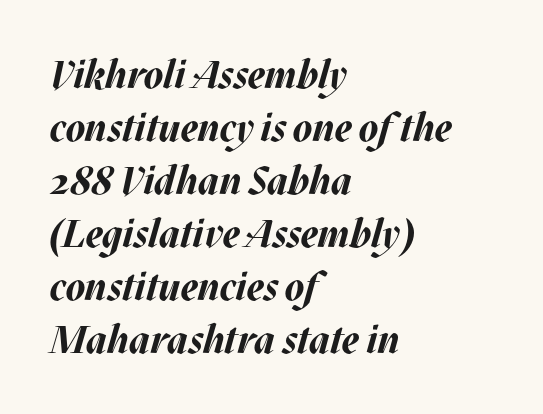
{"italic": "yes", "lean": "right", "slant_degrees": 17, "bold": "yes", "weight": "bold", "width": "normal", "stroke_contrast": "medium", "x_height": "large", "monospaced": "no", "underline": "no", "align": "left", "line_spacing": "normal", "line_spacing_ratio": 1.36, "letter_spacing": "normal", "letter_spacing_em": 0.0, "glyph_px": 39}
